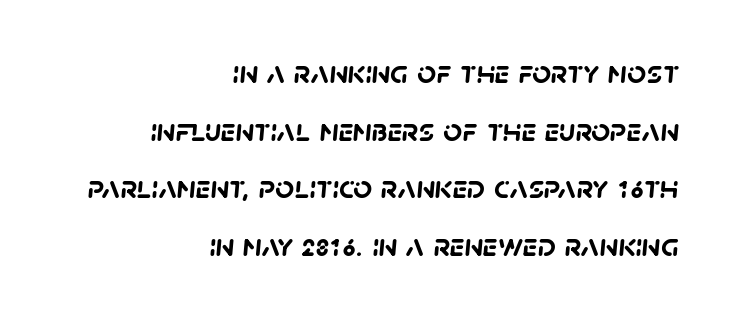
{"serif": "no", "bold": "yes", "weight": "semibold", "width": "normal", "stroke_contrast": "low", "x_height": "large", "monospaced": "no", "underline": "no", "align": "right", "line_spacing_ratio": 1.75, "letter_spacing": "normal", "letter_spacing_em": 0.0, "glyph_px": 33}
